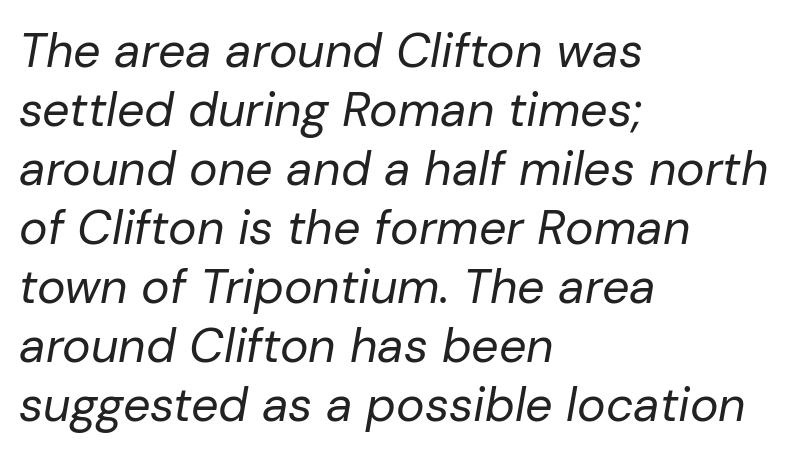
The image shows 48 px regular-weight type, italic (leaning right); set left-aligned, line spacing 1.23x, normal letter spacing, not underlined; low stroke contrast and a medium x-height.
